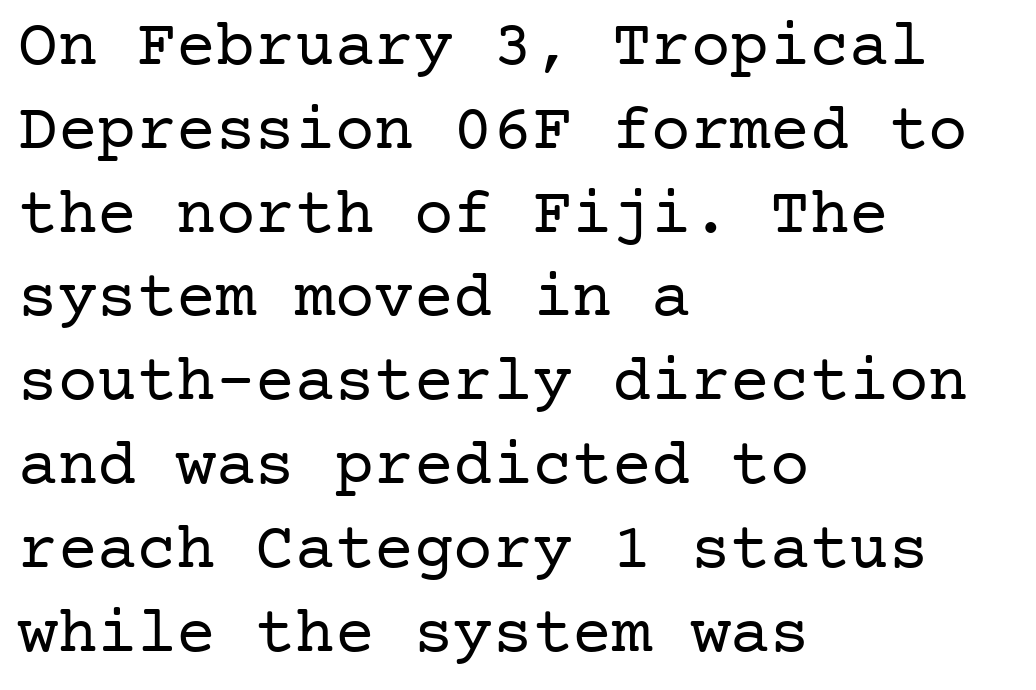
{"serif": "yes", "italic": "no", "bold": "no", "weight": "regular", "width": "normal", "stroke_contrast": "low", "x_height": "medium", "underline": "no", "align": "left", "line_spacing": "normal", "line_spacing_ratio": 1.27, "letter_spacing": "normal", "letter_spacing_em": 0.0, "glyph_px": 66}
